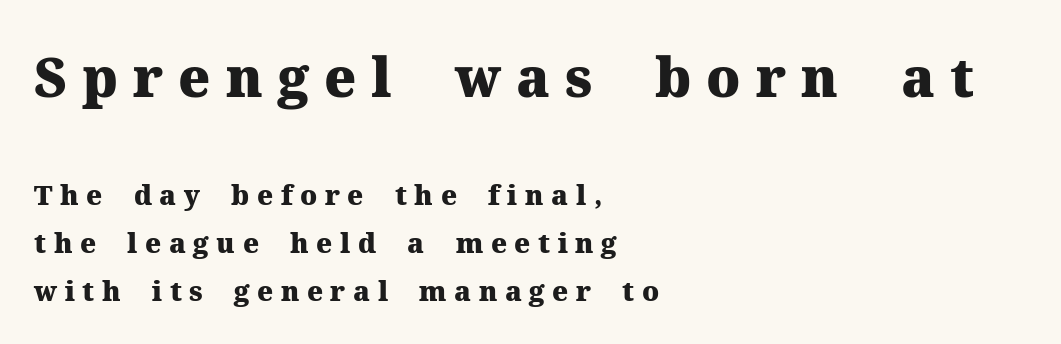
The image shows 54 px heavy serif type, upright; set left-aligned, line spacing 1.78x, unusually wide letter spacing (+0.28 em), not underlined; the first (top) block is 2.0x larger; medium stroke contrast and a medium x-height.
